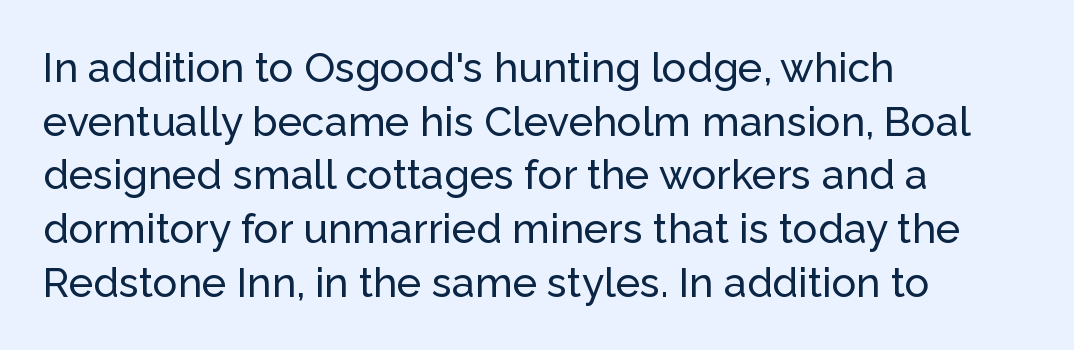
{"serif": "no", "italic": "no", "width": "normal", "stroke_contrast": "low", "x_height": "medium", "monospaced": "no", "underline": "no", "align": "left", "line_spacing": "normal", "line_spacing_ratio": 1.31, "letter_spacing": "normal", "letter_spacing_em": 0.0, "glyph_px": 41}
